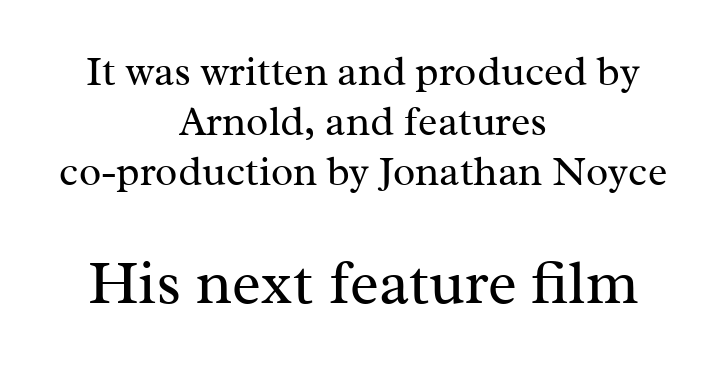
The image shows 61 px regular-weight serif type, upright; set centered, line spacing 1.22x, normal letter spacing, not underlined; the second (bottom) block is 1.49x larger; medium stroke contrast and a medium x-height.
